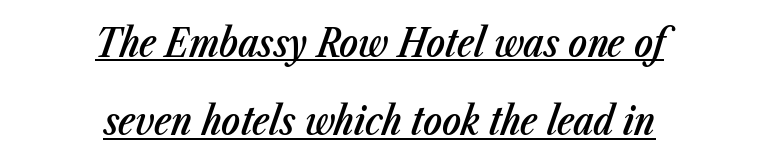
The image shows 39 px semibold, condensed type, italic (leaning right); set centered, loose line spacing (2.01x), normal letter spacing, underlined; low stroke contrast and a medium x-height.
